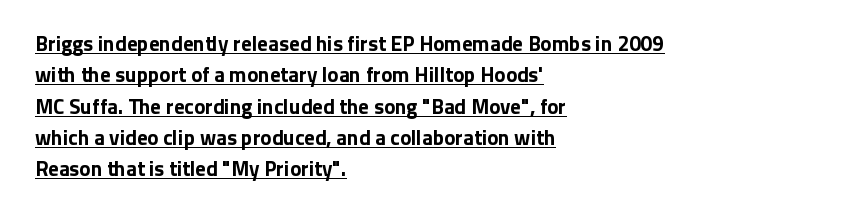
The image shows 21 px bold type, upright; set left-aligned, normal line spacing (1.49x), normal letter spacing, underlined.
